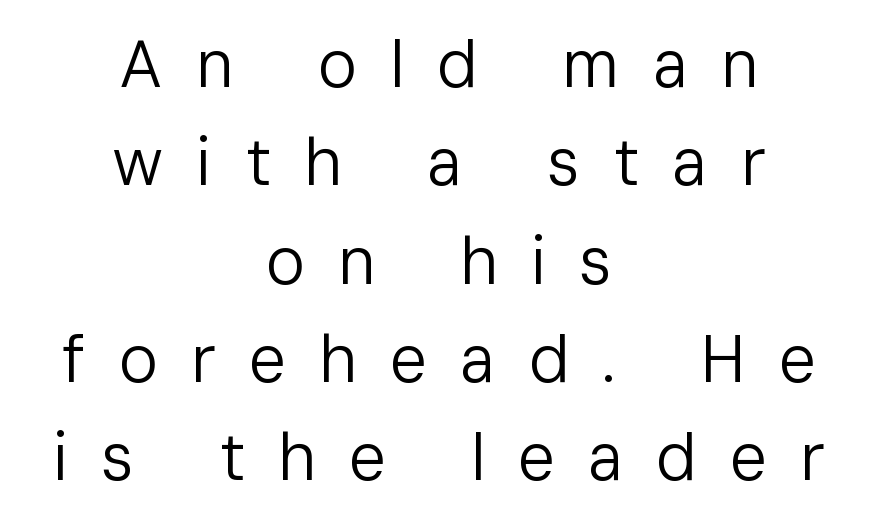
The image shows 66 px regular-weight sans-serif type, upright; set centered, normal line spacing (1.49x), unusually wide letter spacing (+0.5 em), not underlined; low stroke contrast and a medium x-height.
